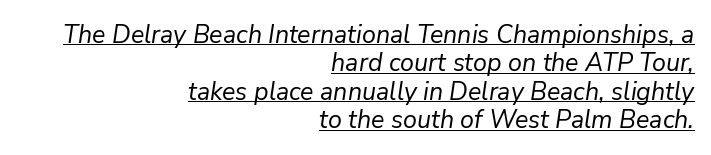
The lettering is marked with a stroke running underneath it. Slant detected: the letters are inclined. The setting favours the right margin, as signatures and pull-quotes sometimes do. The typeface has the unassuming heft of standard copy or less.
